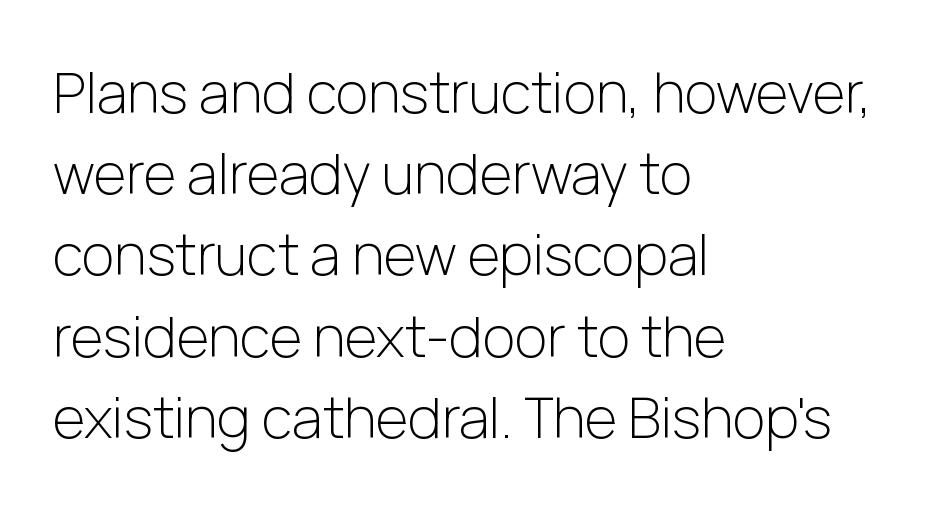
Varying glyph widths throughout — classic text-font behaviour. The lettering holds an erect, upright posture throughout. Letters rest on an invisible, unmarked baseline. Check where the strokes stop: nothing finishes them off — pure sans. Compared with a typical body face, this is equally light or lighter still. Horizontally, the lines are justified to the leading edge only.
